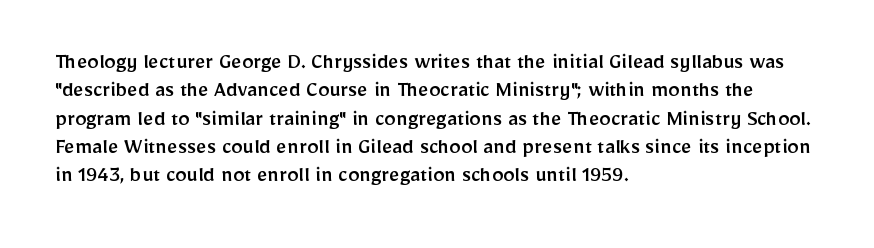
The image shows 23 px text type, upright; set left-aligned, line spacing 1.23x, normal letter spacing, not underlined.
